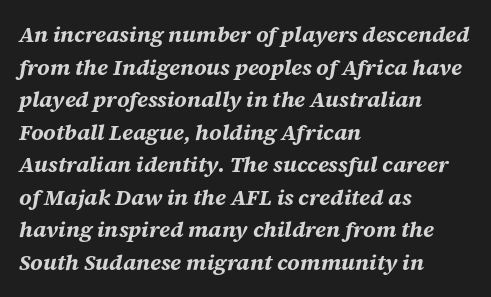
{"italic": "yes", "lean": "right", "slant_degrees": 12, "bold": "yes", "underline": "no", "align": "left", "line_spacing": "normal", "line_spacing_ratio": 1.48, "letter_spacing": "normal", "letter_spacing_em": 0.0, "glyph_px": 22}
